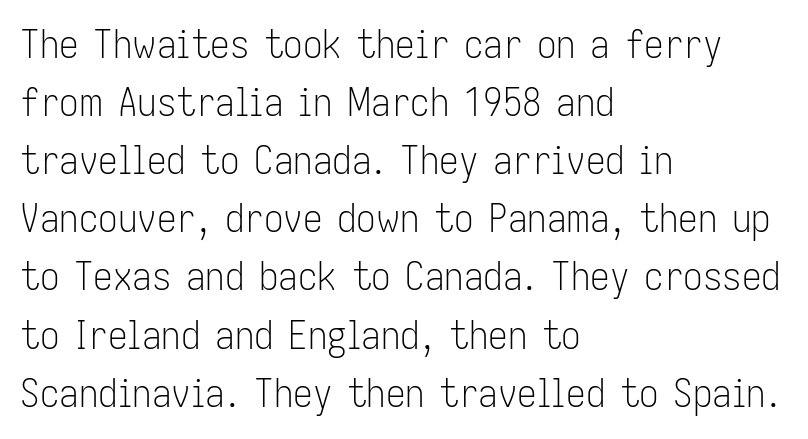
{"serif": "no", "italic": "no", "bold": "no", "weight": "light", "width": "condensed", "stroke_contrast": "low", "x_height": "medium", "monospaced": "no", "underline": "no", "align": "left", "line_spacing": "normal", "line_spacing_ratio": 1.49, "letter_spacing": "normal", "letter_spacing_em": 0.0, "glyph_px": 39}
